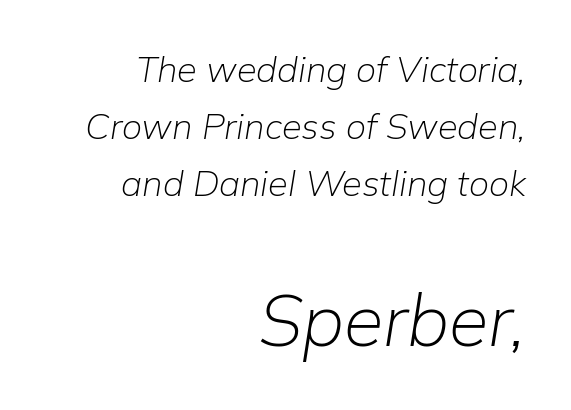
The image shows 72 px light type, italic (leaning right); set right-aligned, normal line spacing (1.58x), normal letter spacing, not underlined; the second (bottom) block is 2.0x larger; low stroke contrast and a medium x-height.
